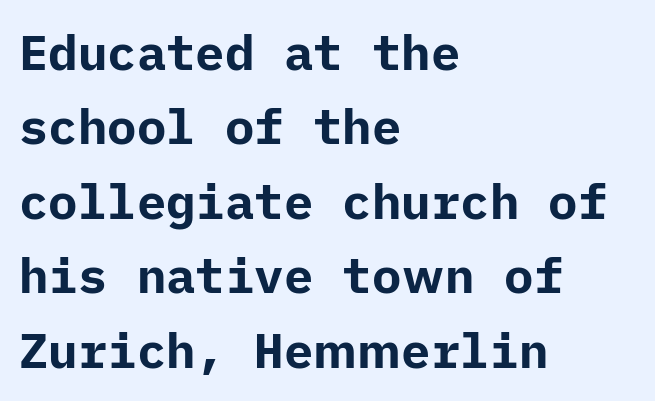
The image shows 49 px bold sans-serif type, upright; set left-aligned, normal line spacing (1.52x), normal letter spacing, not underlined; low stroke contrast and a medium x-height.
